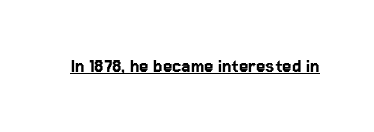
The image shows 21 px text type, upright; set normal letter spacing, underlined.
